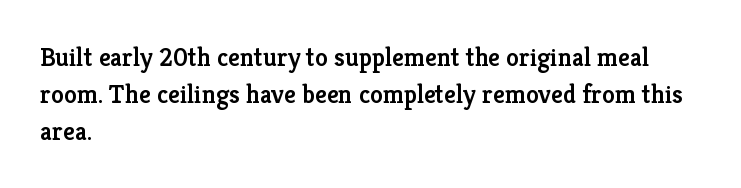
{"italic": "no", "bold": "semi", "underline": "no", "align": "left", "line_spacing": "normal", "line_spacing_ratio": 1.42, "letter_spacing": "normal", "letter_spacing_em": 0.0, "glyph_px": 26}
